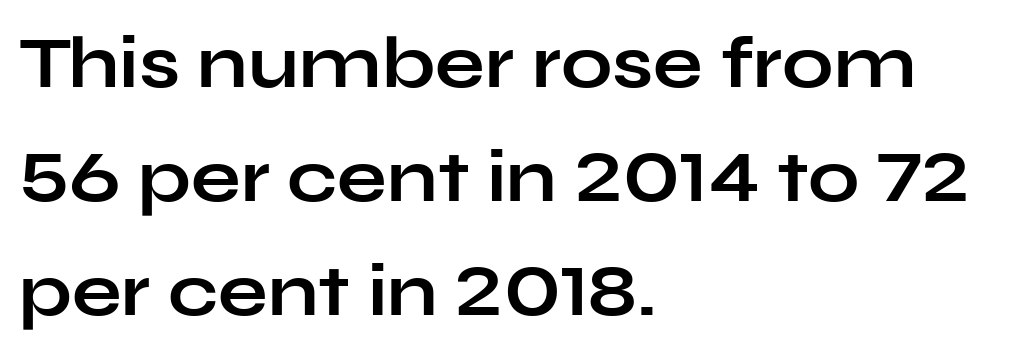
The image shows 73 px bold, wide sans-serif type, upright; set left-aligned, normal line spacing (1.56x), normal letter spacing, not underlined; low stroke contrast and a medium x-height.
